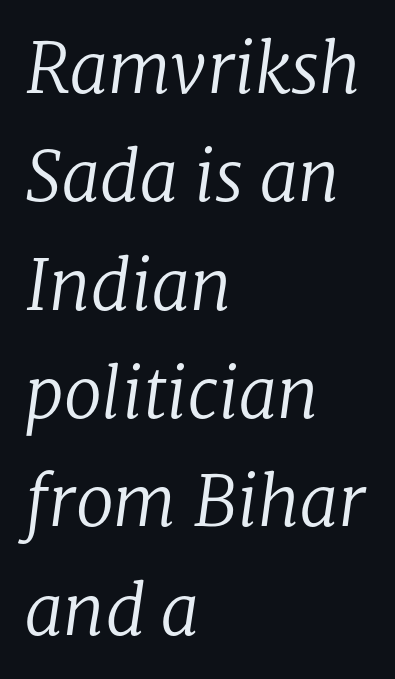
Has an underline been added? It has not. The face used here is rendered with its standard letterfit. Is the stroke heavy? The answer is a plain regular-or-lighter. One-word summary of the alignment: left. The lines sit at an ordinary, default distance from one another. If you drew a line through each stem, it would be angled.
